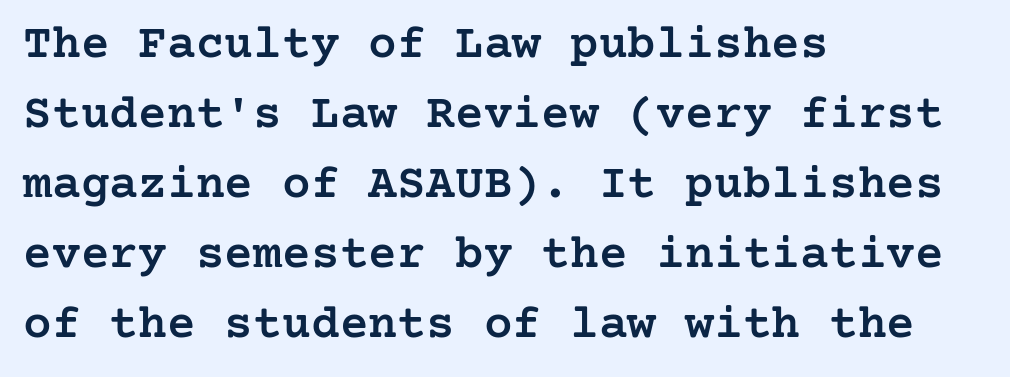
Q: Is the text bold? A: Semi-bold.
Q: Is the text italic (slanted)? A: No, it is upright.
Q: Is the typeface a serif or a sans-serif typeface? A: Serif.
Q: Is the text underlined? A: No.
Q: How is the paragraph aligned? A: Left-aligned.
Q: Is the spacing between letters normal or unusually wide? A: Normal.
Q: Is the spacing between lines tight, normal or loose? A: Normal.
Q: Width (condensed, normal, or wide)? A: Normal.
Q: Stroke contrast? A: Low.
Q: x-height? A: Medium.
